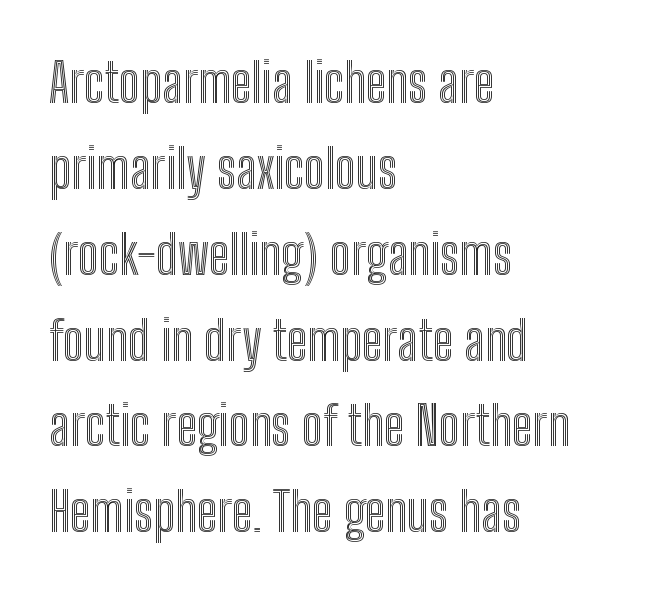
The image shows 54 px condensed type, upright; set left-aligned, normal line spacing (1.59x), normal letter spacing, not underlined; a medium x-height.
